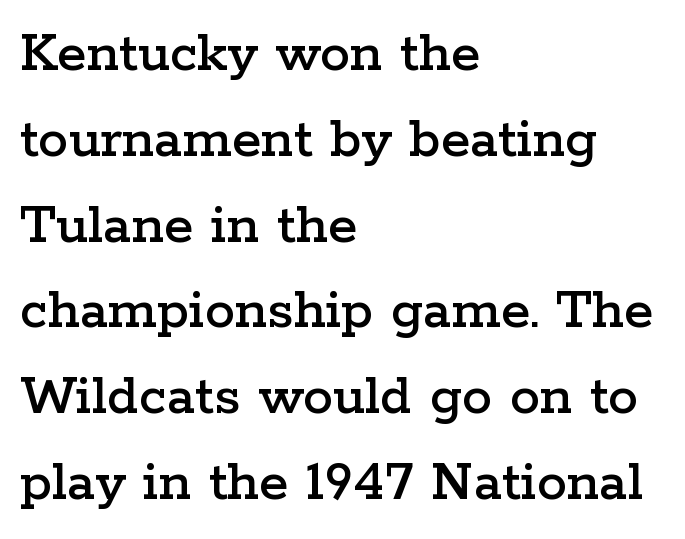
Q: Is the text italic (slanted)? A: No, it is upright.
Q: Is the typeface a serif or a sans-serif typeface? A: Serif.
Q: Is the text underlined? A: No.
Q: How is the paragraph aligned? A: Left-aligned.
Q: Is the spacing between letters normal or unusually wide? A: Normal.
Q: Is the spacing between lines tight, normal or loose? A: Normal.
Q: Width (condensed, normal, or wide)? A: Wide.
Q: Stroke contrast? A: Low.
Q: x-height? A: Medium.
Q: Monospaced? A: No.
